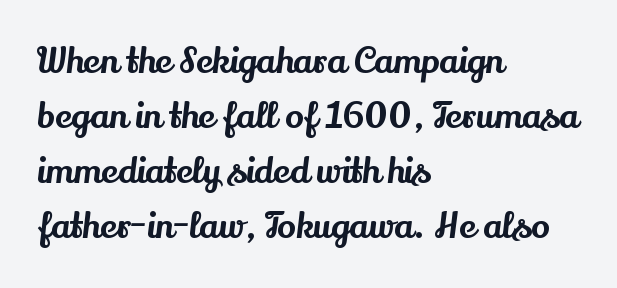
The passage shown is typed in a proportional face where columns would drift. This sample uses plain, unmodified letter spacing. Unlike a clean sans, this face finishes its strokes with serifs.
